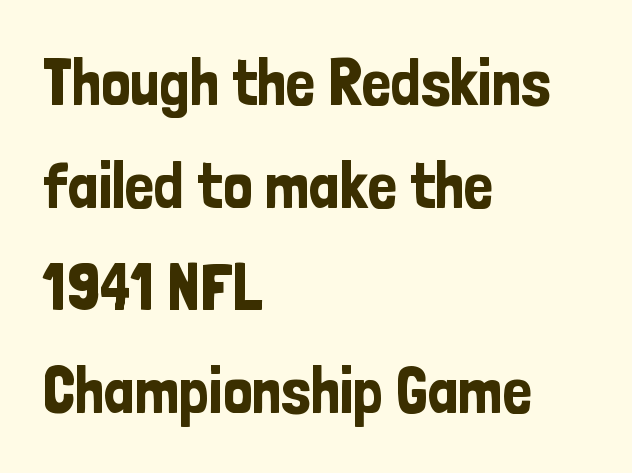
A typesetter would call this leading conventional body-copy spacing. The type sits square on the baseline with zero lean. The string is rendered with underlining switched off. This sample uses a sans-serif face. Looks like regular typesetting: each glyph gets only the width it needs.
